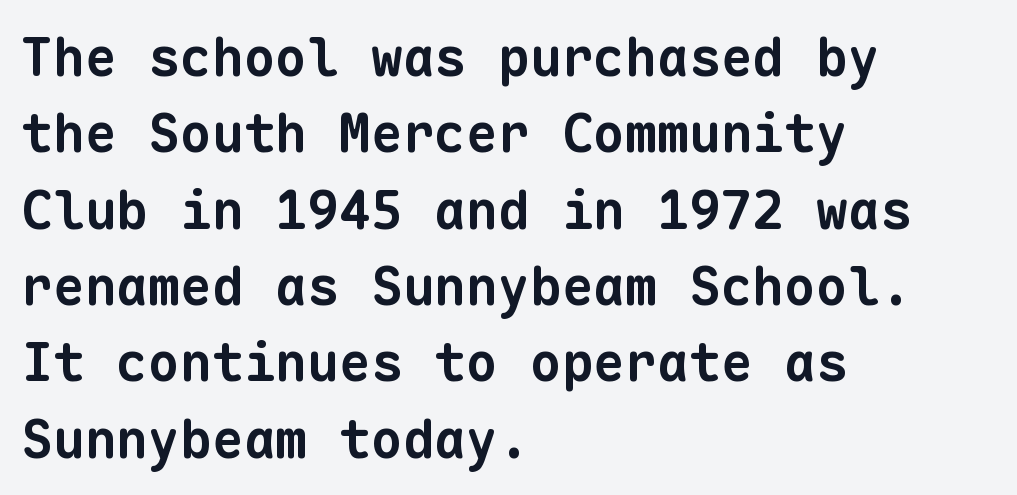
Type without underlining. Does the copy run flush right? No — it runs flush left. How are the letters spaced? Ordinarily, with no added tracking. The passage shown is typeset with a sans-serif family. Interline gaps are of average width in this sample. The rendering uses typewriter-style spacing with identical character cells.
